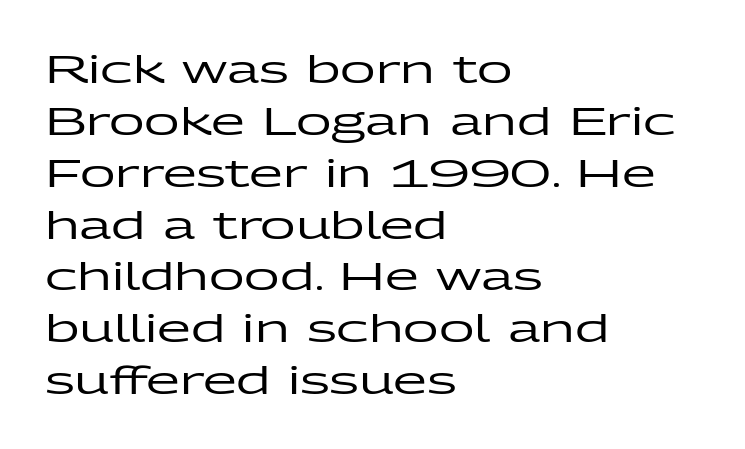
The strip under each line holds only bare page. Italic: no, the glyphs are upright roman. Do the characters align in a grid? No, the font is proportional. Compared with a centered layout, this one pins lines to the left instead.
